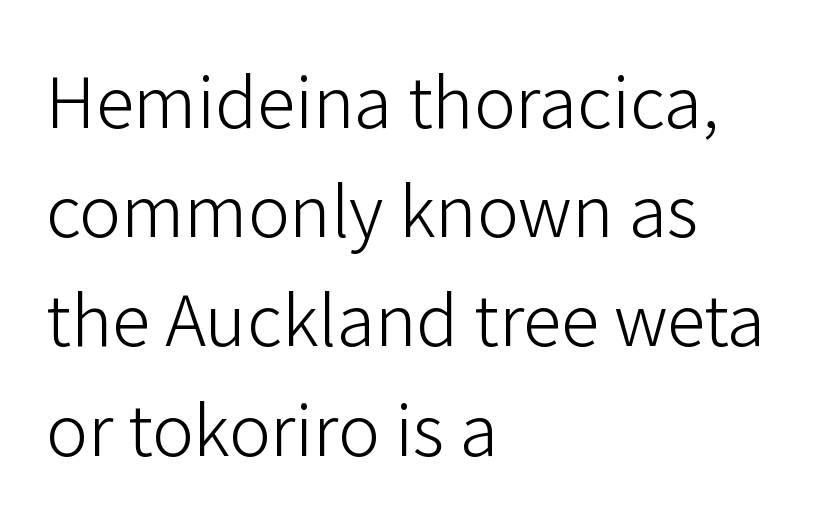
Q: Is the text bold? A: No.
Q: Is the text italic (slanted)? A: No, it is upright.
Q: Is the typeface a serif or a sans-serif typeface? A: Sans-serif.
Q: Is the text underlined? A: No.
Q: How is the paragraph aligned? A: Left-aligned.
Q: Is the spacing between letters normal or unusually wide? A: Normal.
Q: Is the spacing between lines tight, normal or loose? A: Normal.
Q: Width (condensed, normal, or wide)? A: Normal.
Q: Stroke contrast? A: Low.
Q: x-height? A: Medium.
Q: Monospaced? A: No.
